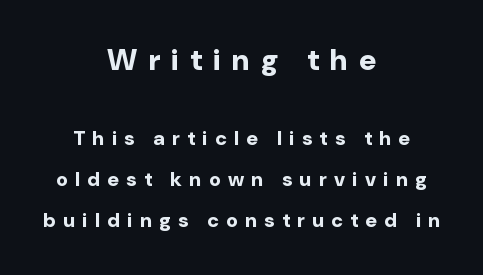
{"serif": "no", "italic": "no", "bold": "yes", "weight": "bold", "width": "normal", "stroke_contrast": "low", "x_height": "medium", "monospaced": "no", "underline": "no", "align": "center", "line_spacing": "loose", "line_spacing_ratio": 2.05, "letter_spacing": "wide", "letter_spacing_em": 0.37, "larger_block": "first", "size_ratio": 1.5, "glyph_px": 30}
